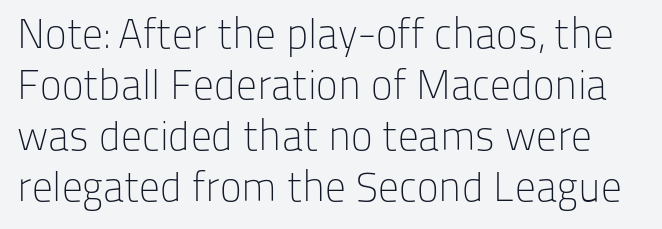
If you drew a line through each stem, it would be perfectly vertical. Decoration check: the copy has no underline. The designer went with a sans here, leaving each stem footless. Stems and bowls with no extra thickness — not bold. Character widths vary here, with narrow letters taking less room than wide ones. The letterforms sit shoulder to shoulder at normal distance.
